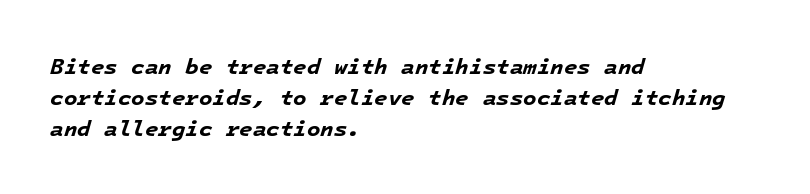
{"italic": "yes", "lean": "right", "slant_degrees": 16, "bold": "yes", "underline": "no", "align": "left", "line_spacing": "normal", "line_spacing_ratio": 1.42, "letter_spacing": "normal", "letter_spacing_em": 0.0, "glyph_px": 22}
